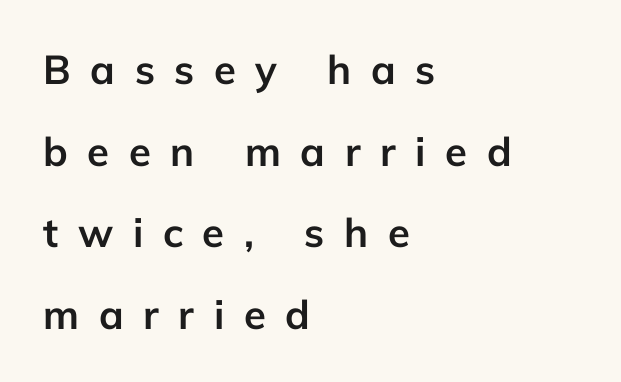
Q: Is the text bold? A: Yes.
Q: Is the text italic (slanted)? A: No, it is upright.
Q: Is the typeface a serif or a sans-serif typeface? A: Sans-serif.
Q: Is the text underlined? A: No.
Q: How is the paragraph aligned? A: Left-aligned.
Q: Is the spacing between letters normal or unusually wide? A: Unusually wide.
Q: Is the spacing between lines tight, normal or loose? A: Loose.
Q: Width (condensed, normal, or wide)? A: Normal.
Q: Stroke contrast? A: Low.
Q: x-height? A: Medium.
Q: Monospaced? A: No.
